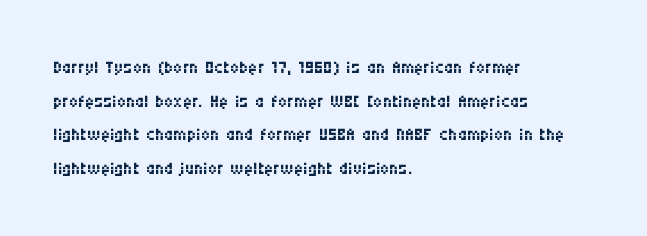
Honestly, there is no underline to notice here at all. When letters stand straight like this, we call the style roman or upright. The passage shown stacks its lines at a standard gap. Horizontal alignment here is leftward, the default for most running prose. Ink coverage per letter is moderate at most.
